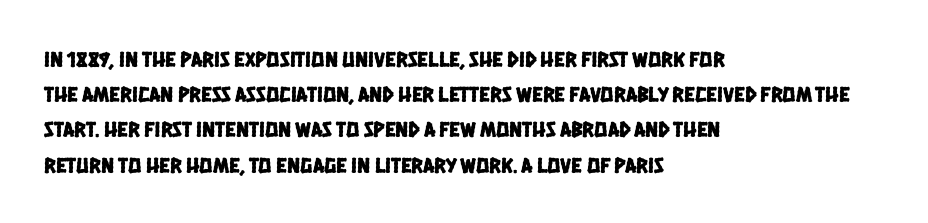
Q: Is the text underlined? A: No.
Q: How is the paragraph aligned? A: Left-aligned.
Q: Is the spacing between letters normal or unusually wide? A: Normal.
Q: Is the spacing between lines tight, normal or loose? A: Normal.
